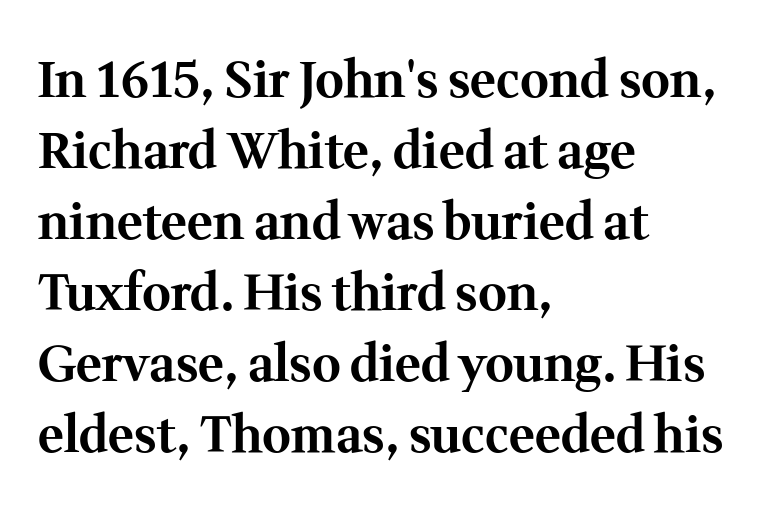
Q: Is the text bold? A: Yes.
Q: Is the text italic (slanted)? A: No, it is upright.
Q: Is the typeface a serif or a sans-serif typeface? A: Serif.
Q: Is the text underlined? A: No.
Q: How is the paragraph aligned? A: Left-aligned.
Q: Is the spacing between letters normal or unusually wide? A: Normal.
Q: Is the spacing between lines tight, normal or loose? A: Normal.
Q: Width (condensed, normal, or wide)? A: Normal.
Q: Stroke contrast? A: Medium.
Q: x-height? A: Medium.
Q: Monospaced? A: No.
